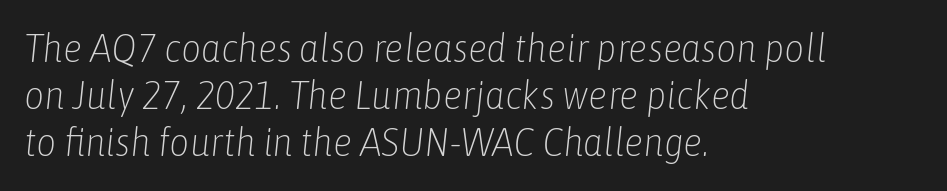
{"italic": "yes", "lean": "right", "slant_degrees": 6, "bold": "no", "weight": "light", "width": "condensed", "stroke_contrast": "low", "x_height": "medium", "monospaced": "no", "underline": "no", "align": "left", "line_spacing_ratio": 1.21, "letter_spacing": "normal", "letter_spacing_em": 0.0, "glyph_px": 39}
